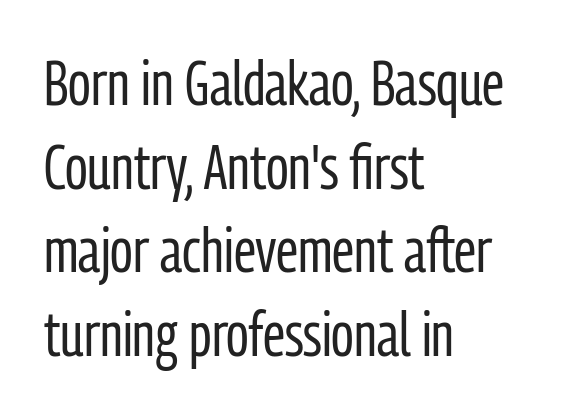
The image shows 62 px regular-weight, condensed sans-serif type, upright; set left-aligned, normal line spacing (1.35x), normal letter spacing, not underlined; low stroke contrast and a medium x-height.
